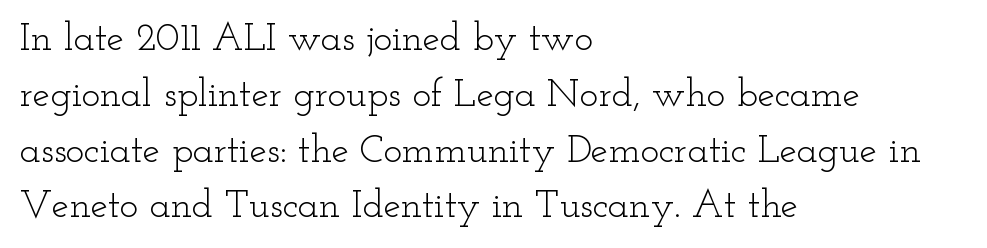
Q: Is the text bold? A: No.
Q: Is the text italic (slanted)? A: No, it is upright.
Q: Is the typeface a serif or a sans-serif typeface? A: Serif.
Q: Is the text underlined? A: No.
Q: How is the paragraph aligned? A: Left-aligned.
Q: Is the spacing between letters normal or unusually wide? A: Normal.
Q: Is the spacing between lines tight, normal or loose? A: Normal.
Q: Width (condensed, normal, or wide)? A: Wide.
Q: Stroke contrast? A: Low.
Q: x-height? A: Small.
Q: Monospaced? A: No.
